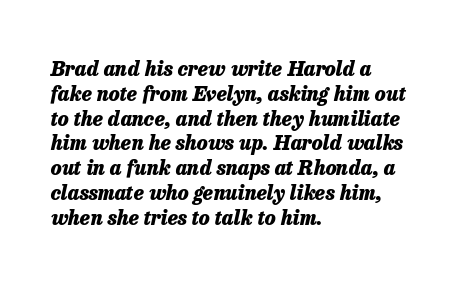
Q: Is the text bold? A: Yes.
Q: Is the text italic (slanted)? A: Yes, it leans right by about 13 degrees.
Q: Is the text underlined? A: No.
Q: How is the paragraph aligned? A: Left-aligned.
Q: Is the spacing between letters normal or unusually wide? A: Normal.
